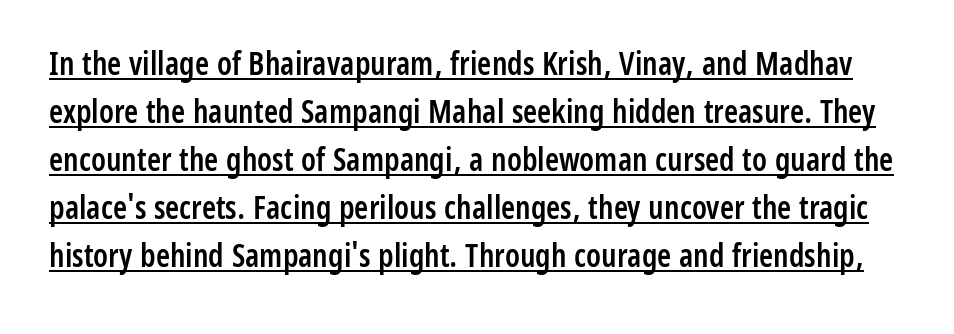
Q: Is the text bold? A: Semi-bold.
Q: Is the text italic (slanted)? A: No, it is upright.
Q: Is the typeface a serif or a sans-serif typeface? A: Sans-serif.
Q: Is the text underlined? A: Yes.
Q: Is the spacing between letters normal or unusually wide? A: Normal.
Q: Is the spacing between lines tight, normal or loose? A: Normal.
Q: Width (condensed, normal, or wide)? A: Condensed.
Q: Stroke contrast? A: Low.
Q: x-height? A: Medium.
Q: Monospaced? A: No.
